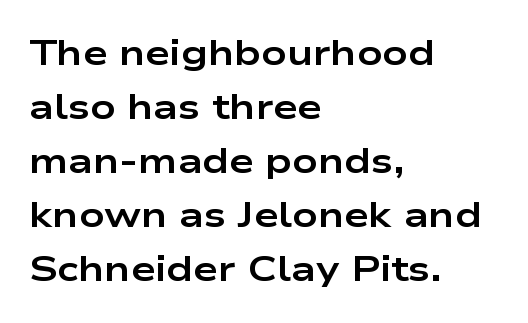
The image shows 35 px bold, wide sans-serif type, upright; set left-aligned, normal line spacing (1.54x), normal letter spacing, not underlined; low stroke contrast and a medium x-height.
